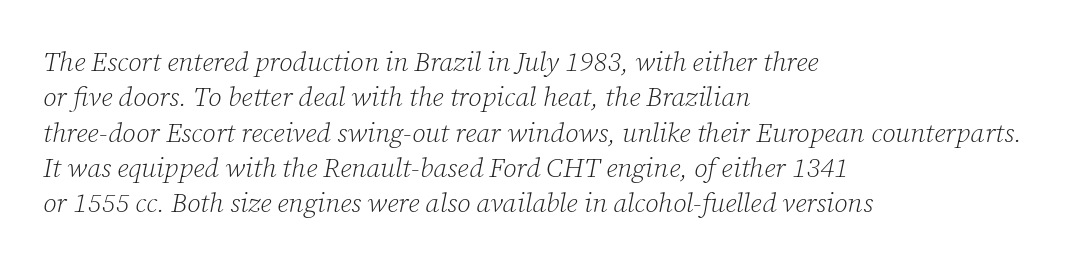
{"italic": "yes", "lean": "right", "slant_degrees": 12, "bold": "no", "underline": "no", "align": "left", "line_spacing": "normal", "line_spacing_ratio": 1.31, "letter_spacing": "normal", "letter_spacing_em": 0.0, "glyph_px": 27}
